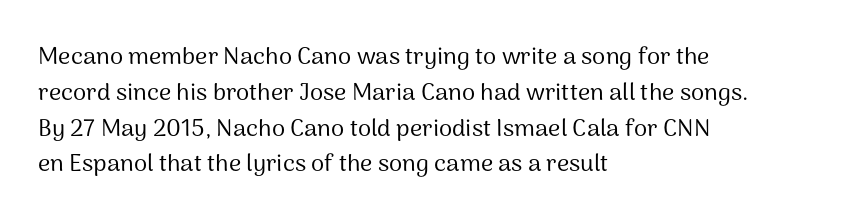
Q: Is the text bold? A: No.
Q: Is the text italic (slanted)? A: No, it is upright.
Q: Is the text underlined? A: No.
Q: How is the paragraph aligned? A: Left-aligned.
Q: Is the spacing between letters normal or unusually wide? A: Normal.
Q: Is the spacing between lines tight, normal or loose? A: Normal.
